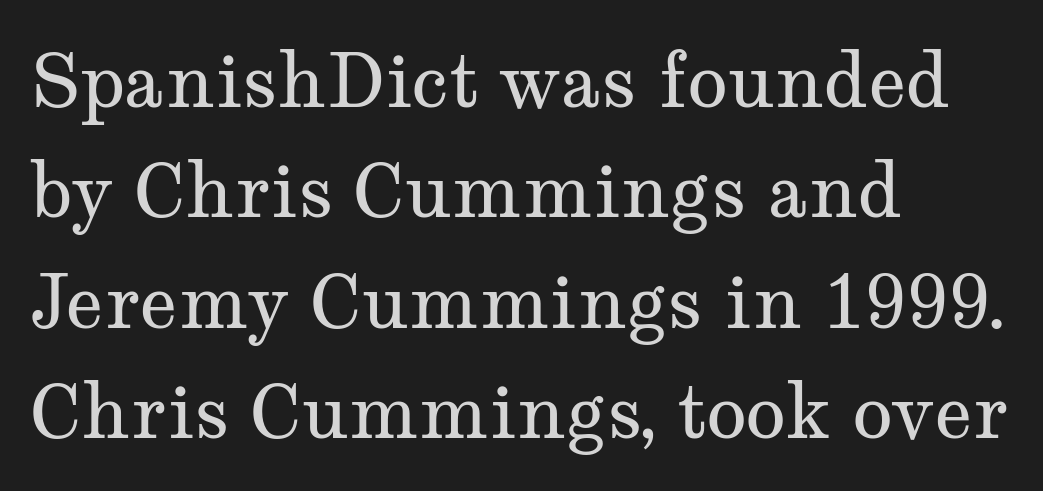
The image shows 74 px regular-weight, wide serif type, upright; set left-aligned, normal line spacing (1.49x), normal letter spacing, not underlined; medium stroke contrast and a medium x-height.
